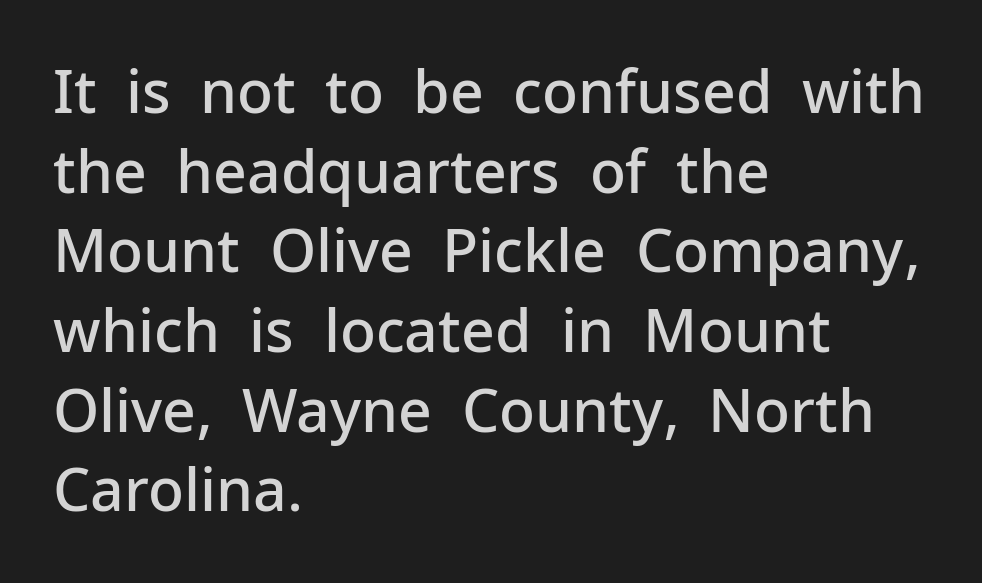
Q: Is the text bold? A: Semi-bold.
Q: Is the text italic (slanted)? A: No, it is upright.
Q: Is the typeface a serif or a sans-serif typeface? A: Sans-serif.
Q: Is the text underlined? A: No.
Q: How is the paragraph aligned? A: Left-aligned.
Q: Is the spacing between letters normal or unusually wide? A: Normal.
Q: Is the spacing between lines tight, normal or loose? A: Normal.
Q: Width (condensed, normal, or wide)? A: Normal.
Q: Stroke contrast? A: Low.
Q: x-height? A: Medium.
Q: Monospaced? A: No.
